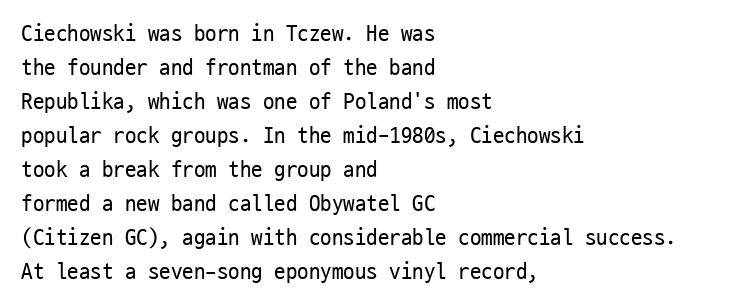
{"italic": "no", "bold": "no", "underline": "no", "align": "left", "line_spacing": "normal", "line_spacing_ratio": 1.48, "letter_spacing": "normal", "letter_spacing_em": 0.0, "glyph_px": 23}
